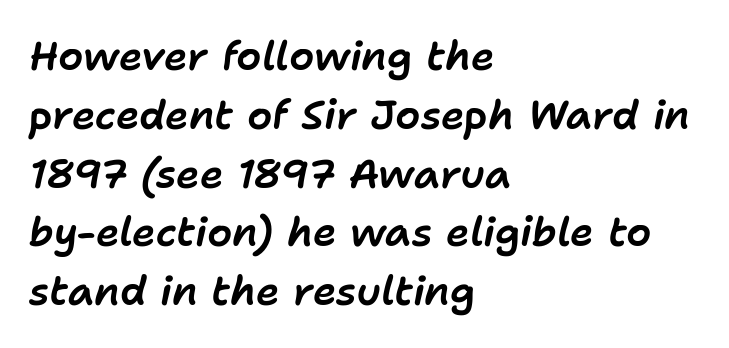
Nobody drew a line under any word here. Layout note: lines flush left. Short note: letters normally spaced. The vertical gap from one line to the next is medium. Style check: oblique. You could not count columns in this text — the font is proportionally spaced.
